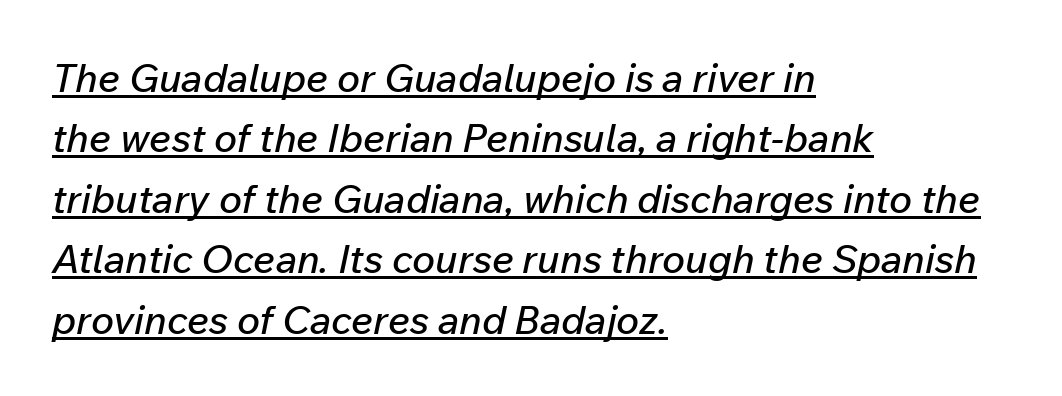
What decoration does the sample have? An underline. Does the copy run flush right? No — it runs flush left. Observe the lean: these are italic letterforms. Spacing between characters is what you'd get straight out of the box. The space between consecutive lines is moderate.
